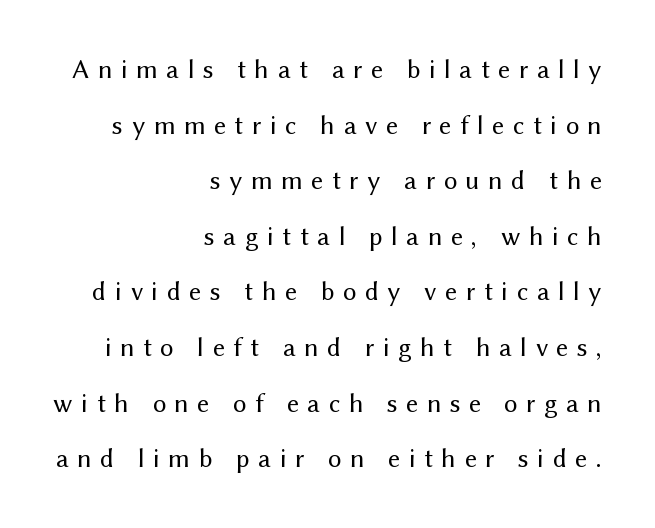
The image shows 27 px text type, upright; set right-aligned, loose line spacing (2.06x), unusually wide letter spacing (+0.31 em), not underlined.
